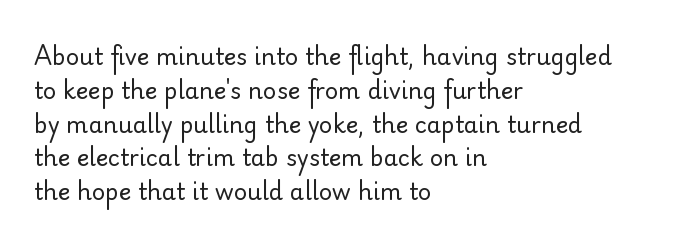
The image shows 23 px text type, upright; set left-aligned, normal line spacing (1.47x), normal letter spacing, not underlined.
